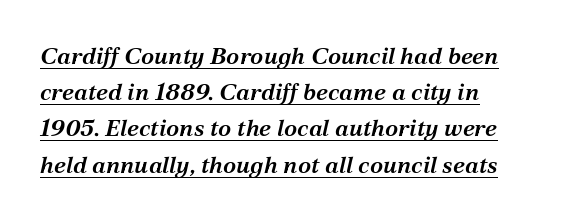
Does the weight exceed regular? Yes, but only to semibold. The words here are underlined. Horizontally, the lines are justified to the leading edge only. Looking at the ascenders, they clearly lean. How would I describe the line gaps? Plain and ordinary. Inter-character spacing is left at the font's built-in metrics.
